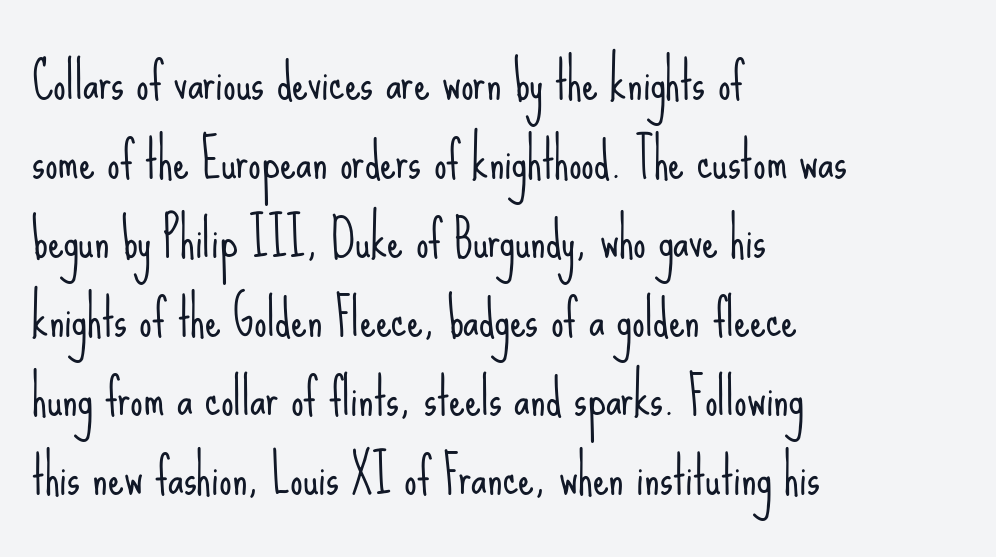
Unlike a traditional serif, this face leaves its strokes unadorned. Each stroke keeps to a modest, everyday thickness or less. No italicization has been applied; the sample stays upright. Leading matches the norm, producing a regular column. A typesetter would call this proportional, since set widths differ per character.
